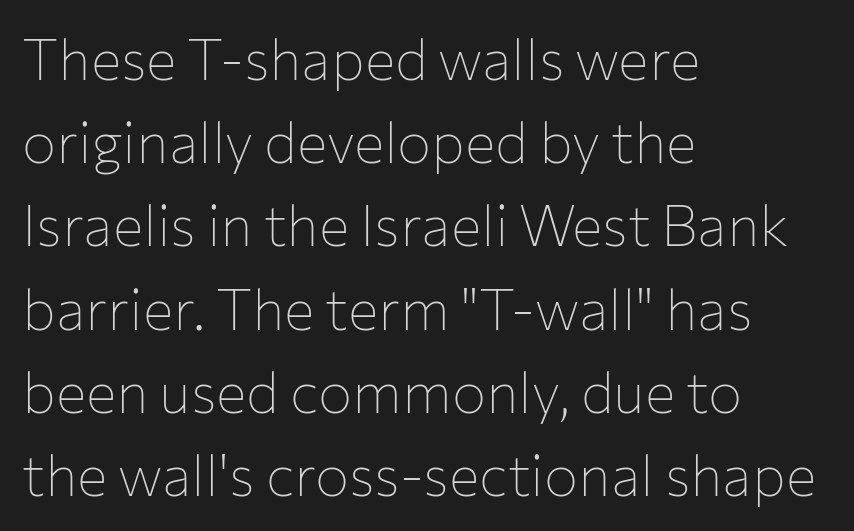
Honestly, there is no underline to notice here at all. Teacher's note: observe the even left margin — that is flush-left alignment. Baseline-to-baseline distance is the conventional proportion of letter height. Here the designer chose a conventional face with non-uniform glyph widths. The weight tops out at a normal text grade.
